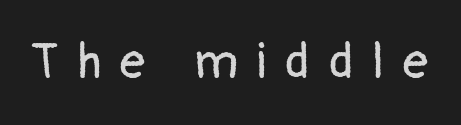
{"serif": "no", "italic": "no", "bold": "no", "weight": "regular", "width": "normal", "stroke_contrast": "low", "x_height": "medium", "monospaced": "no", "underline": "no", "letter_spacing": "wide", "letter_spacing_em": 0.38, "glyph_px": 50}
